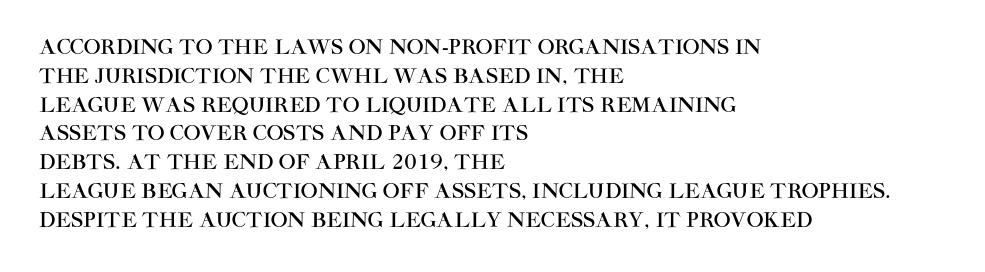
Default kerning and tracking; the words read as compact shapes. The type sits square on the baseline with zero lean. How would I describe the line gaps? Plain and ordinary. The zone under the glyphs is completely vacant. The lines are quadded left.
